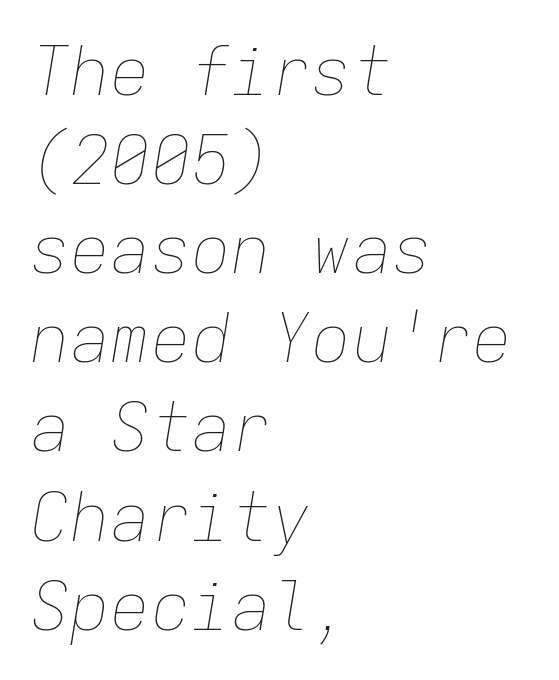
Words float on clear page, feet unadorned. Horizontal alignment here is leftward, the default for most running prose. Baseline-to-baseline distance is the conventional proportion of letter height. Looks like terminal output: every glyph gets an equal slot.
